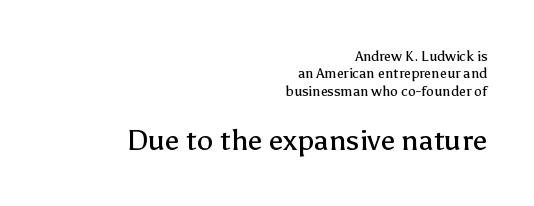
Larger block? The one below; the one above is distinctly smaller. Nothing heavy about these letters — not bold at all. The space beneath each line is pristine and unruled. These lines are rendered in a variable-pitch font. The line texture is even and compact thanks to regular tracking. In terms of letterform style, serifs are entirely absent.
